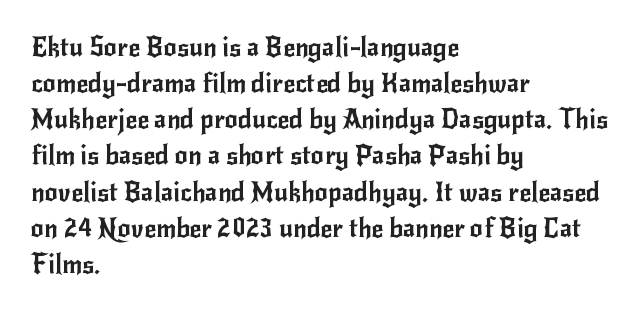
{"italic": "no", "underline": "no", "align": "left", "line_spacing": "normal", "line_spacing_ratio": 1.39, "letter_spacing": "normal", "letter_spacing_em": 0.0, "glyph_px": 26}
